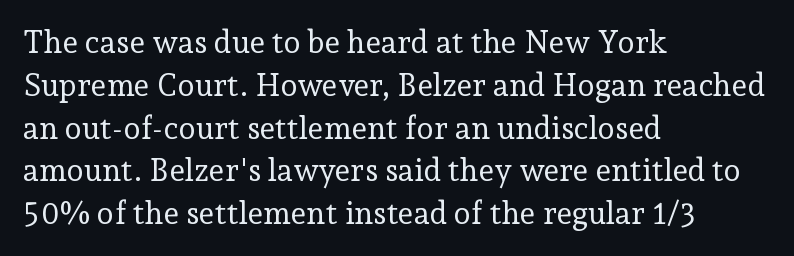
A normal amount of white space separates one row of letters from the next. Nope, not italic — everything's standing straight. Words appear dense and cohesive because spacing is normal. Line beginnings align vertically; line endings do not. Decoration check: the copy has no underline.
